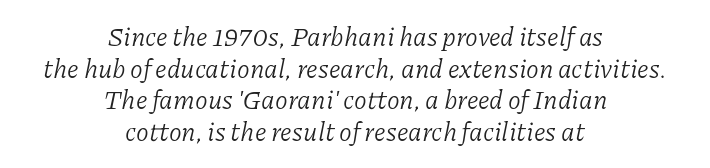
{"italic": "yes", "lean": "right", "slant_degrees": 11, "bold": "no", "underline": "no", "align": "center", "line_spacing_ratio": 1.22, "letter_spacing": "normal", "letter_spacing_em": 0.0, "glyph_px": 26}
